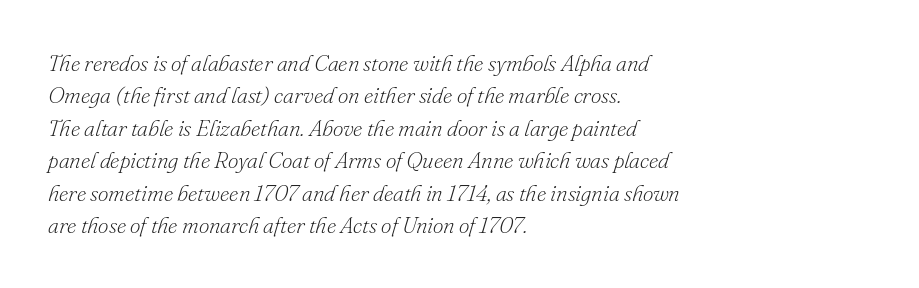
The image shows 23 px text type, italic (leaning right); set left-aligned, normal line spacing (1.41x), normal letter spacing, not underlined.
